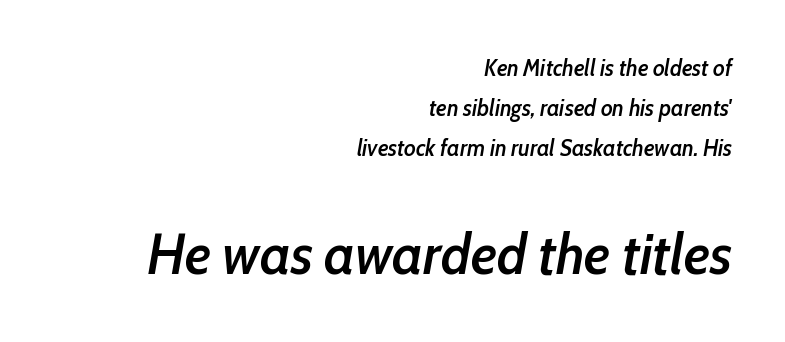
{"italic": "yes", "lean": "right", "slant_degrees": 10, "bold": "semi", "weight": "semibold", "width": "condensed", "stroke_contrast": "low", "x_height": "medium", "monospaced": "no", "underline": "no", "align": "right", "line_spacing_ratio": 1.74, "letter_spacing": "normal", "letter_spacing_em": 0.0, "larger_block": "second", "size_ratio": 2.48, "glyph_px": 57}
